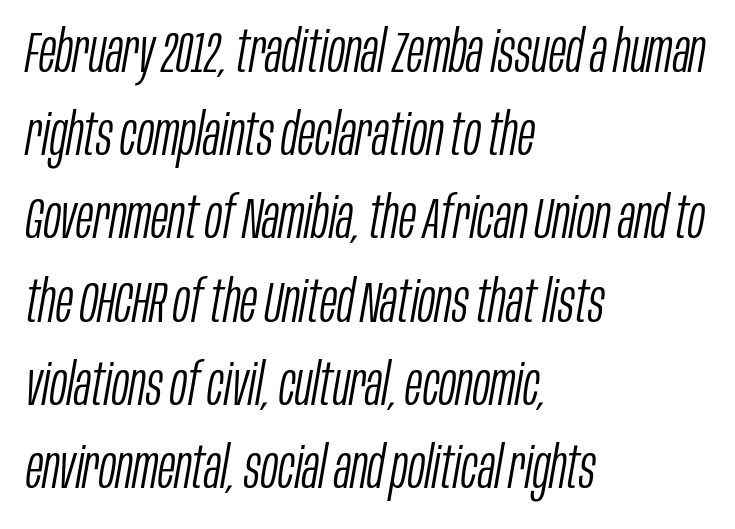
{"italic": "yes", "lean": "right", "slant_degrees": 10, "bold": "no", "weight": "light", "width": "condensed", "stroke_contrast": "low", "x_height": "large", "monospaced": "no", "underline": "no", "align": "left", "line_spacing": "normal", "line_spacing_ratio": 1.46, "letter_spacing": "normal", "letter_spacing_em": 0.0, "glyph_px": 57}
